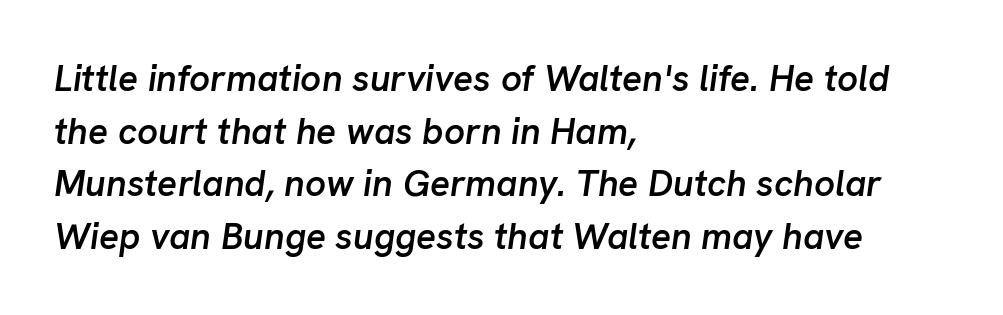
{"italic": "yes", "lean": "right", "slant_degrees": 8, "bold": "semi", "weight": "semibold", "width": "normal", "stroke_contrast": "low", "x_height": "medium", "monospaced": "no", "underline": "no", "align": "left", "line_spacing": "normal", "line_spacing_ratio": 1.42, "letter_spacing": "normal", "letter_spacing_em": 0.0, "glyph_px": 37}
